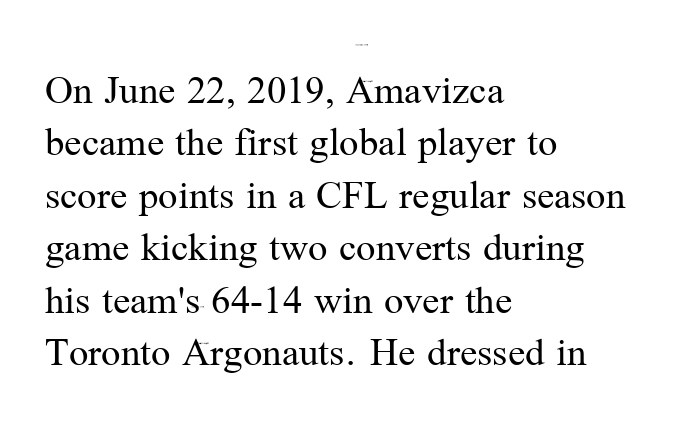
The image shows 43 px regular-weight serif type, upright; set left-aligned, line spacing 1.22x, normal letter spacing, not underlined; medium stroke contrast and a medium x-height.
